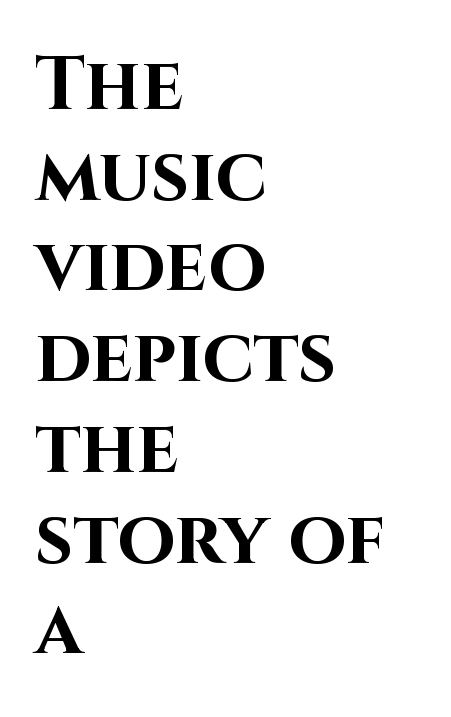
Is this a sans? Yes — the strokes have no serifs. All the whitespace from short lines collects on the right. What weight is shown? A full bold with thick strokes. The space directly below the letters is spotless.
